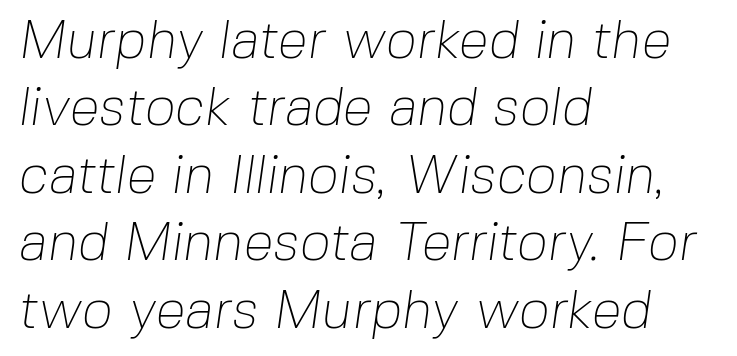
Q: Is the text bold? A: No.
Q: Is the typeface a serif or a sans-serif typeface? A: Sans-serif.
Q: Is the text underlined? A: No.
Q: How is the paragraph aligned? A: Left-aligned.
Q: Is the spacing between letters normal or unusually wide? A: Normal.
Q: Is the spacing between lines tight, normal or loose? A: Normal.
Q: Width (condensed, normal, or wide)? A: Normal.
Q: Stroke contrast? A: Low.
Q: x-height? A: Medium.
Q: Monospaced? A: No.
